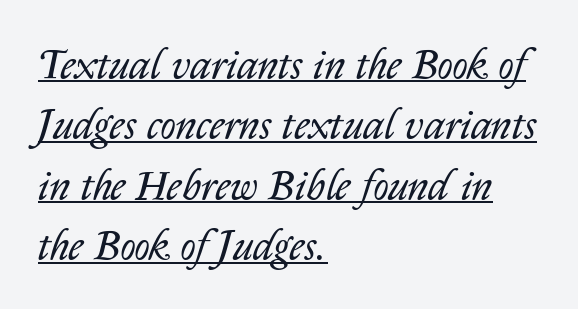
Q: Is the text bold? A: No.
Q: Is the text italic (slanted)? A: Yes, it leans right by about 14 degrees.
Q: Is the text underlined? A: Yes.
Q: How is the paragraph aligned? A: Left-aligned.
Q: Is the spacing between letters normal or unusually wide? A: Normal.
Q: Is the spacing between lines tight, normal or loose? A: Normal.
Q: Width (condensed, normal, or wide)? A: Normal.
Q: Stroke contrast? A: Low.
Q: x-height? A: Medium.
Q: Monospaced? A: No.
